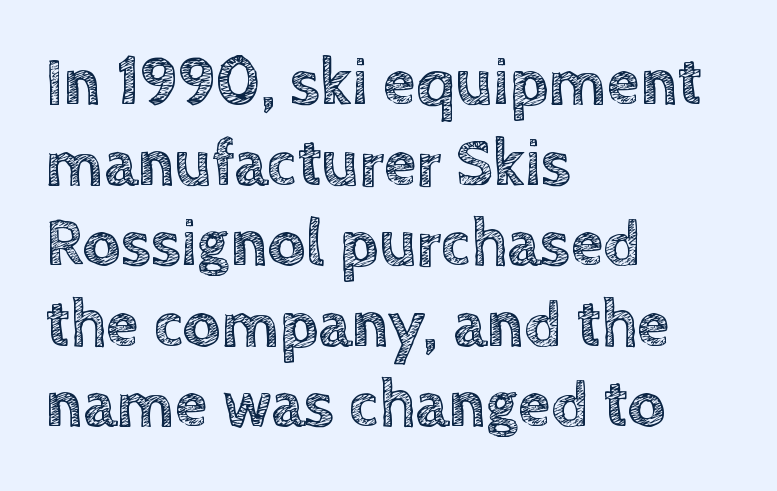
Q: Is the text italic (slanted)? A: No, it is upright.
Q: Is the text underlined? A: No.
Q: How is the paragraph aligned? A: Left-aligned.
Q: Is the spacing between letters normal or unusually wide? A: Normal.
Q: Width (condensed, normal, or wide)? A: Normal.
Q: x-height? A: Large.
Q: Monospaced? A: No.
